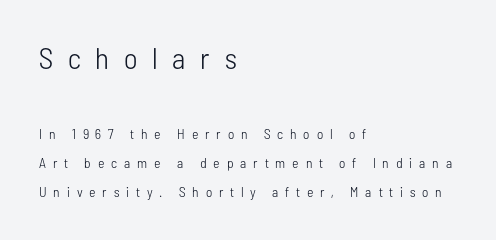
The image shows 30 px light, condensed sans-serif type, upright; set left-aligned, loose line spacing (2.07x), unusually wide letter spacing (+0.49 em), not underlined; the first (top) block is 2.14x larger; low stroke contrast and a medium x-height.
